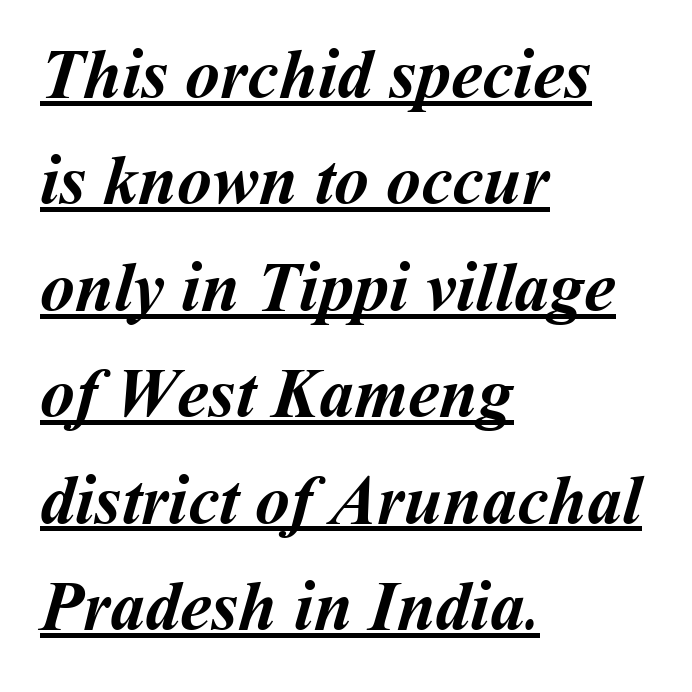
The image shows 70 px semibold type; set left-aligned, normal line spacing (1.52x), normal letter spacing, underlined; medium stroke contrast and a medium x-height.
